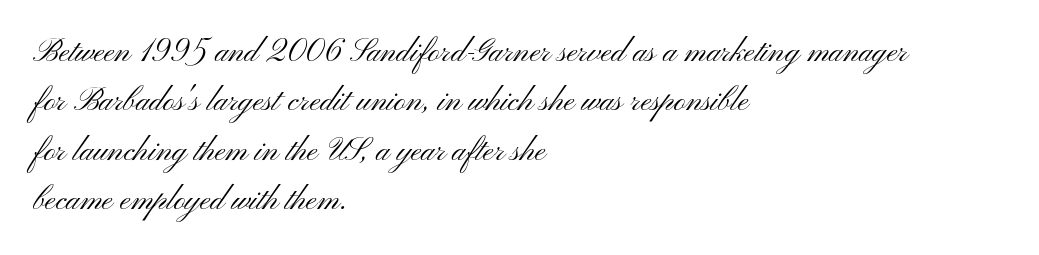
The image shows 32 px light, wide sans-serif type; set left-aligned, normal line spacing (1.54x), normal letter spacing, not underlined; medium stroke contrast and a small x-height.
